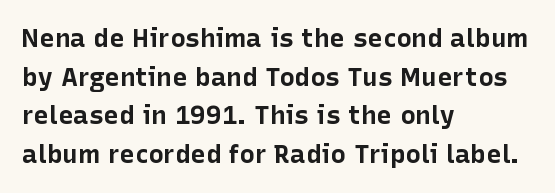
Leading: standard. Glyph-to-glyph distance matches everyday printed text. The face used here has the dense, thick strokes of a bold. These lines stack with their left ends in a neat column.
